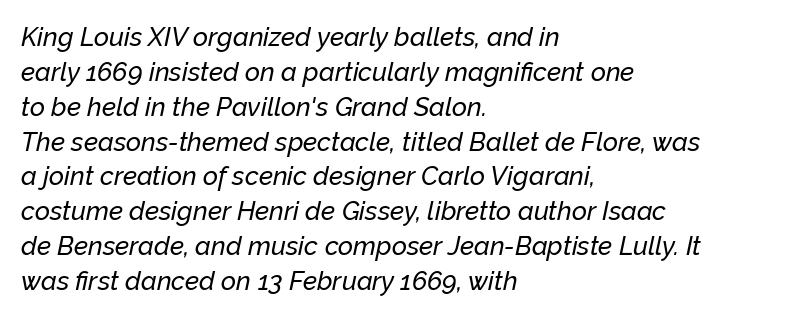
Q: Is the text italic (slanted)? A: Yes, it leans right by about 12 degrees.
Q: Is the text underlined? A: No.
Q: How is the paragraph aligned? A: Left-aligned.
Q: Is the spacing between letters normal or unusually wide? A: Normal.
Q: Is the spacing between lines tight, normal or loose? A: Normal.
